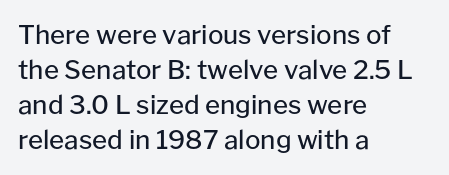
Q: Is the text bold? A: No.
Q: Is the text italic (slanted)? A: No, it is upright.
Q: Is the text underlined? A: No.
Q: How is the paragraph aligned? A: Left-aligned.
Q: Is the spacing between letters normal or unusually wide? A: Normal.
Q: Is the spacing between lines tight, normal or loose? A: Normal.
